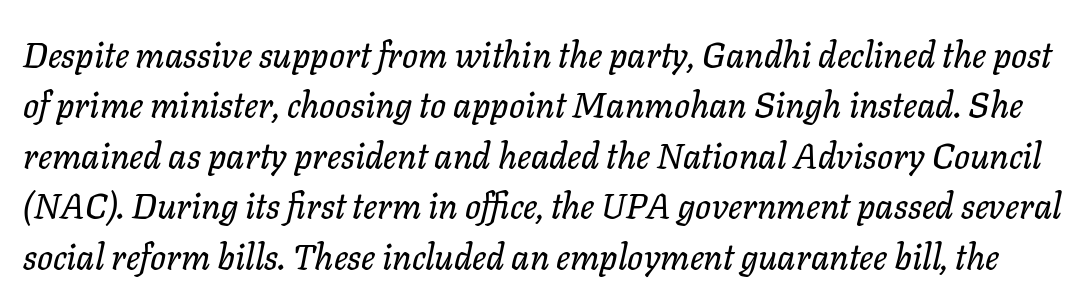
The image shows 35 px text type, italic (leaning right); set normal line spacing (1.44x), normal letter spacing, not underlined; low stroke contrast and a medium x-height.
